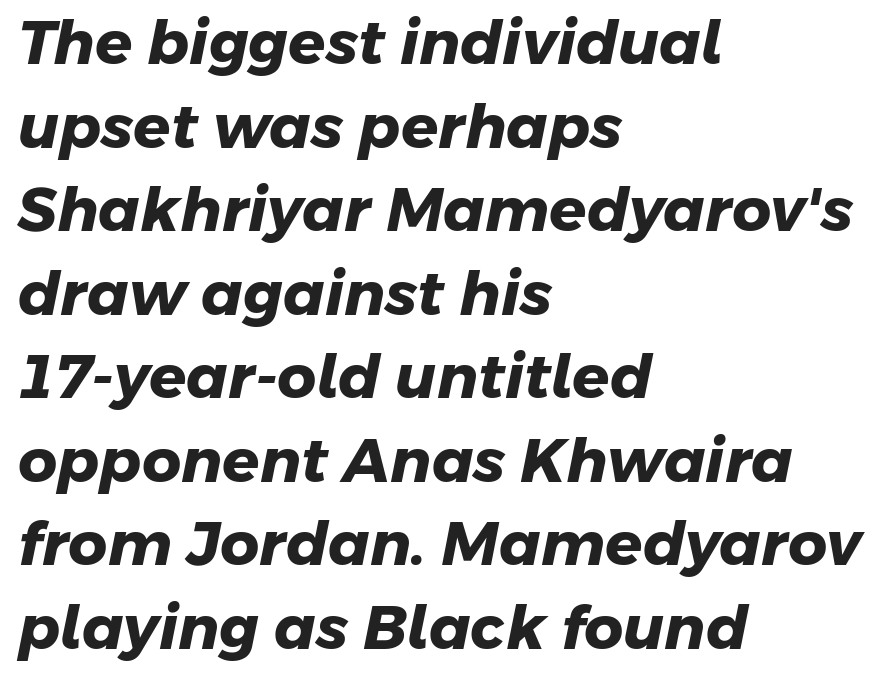
The image shows 61 px heavy sans-serif type; set left-aligned, normal line spacing (1.37x), normal letter spacing, not underlined; low stroke contrast and a medium x-height.
